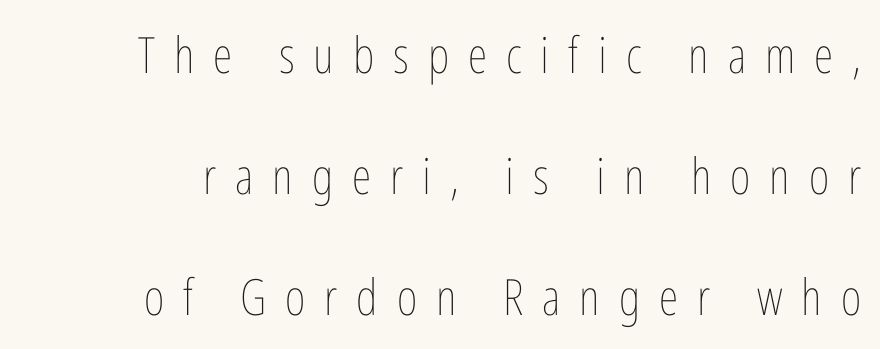
The words here are not underlined. Counters stay open thanks to moderate or lighter strokes. No italicization has been applied; the sample stays upright. This rendering widens character spacing well past its baseline value. The designer dialed line spacing up above the default. A typesetter would call this proportional, since set widths differ per character.
